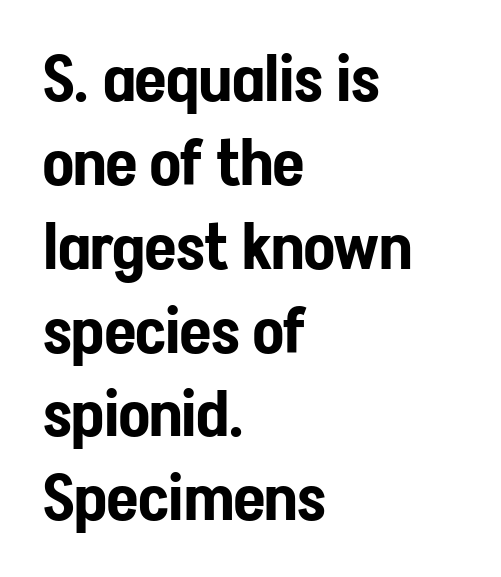
{"serif": "no", "italic": "no", "width": "condensed", "stroke_contrast": "low", "x_height": "medium", "monospaced": "no", "underline": "no", "align": "left", "line_spacing": "normal", "line_spacing_ratio": 1.31, "letter_spacing": "normal", "letter_spacing_em": 0.0, "glyph_px": 64}
